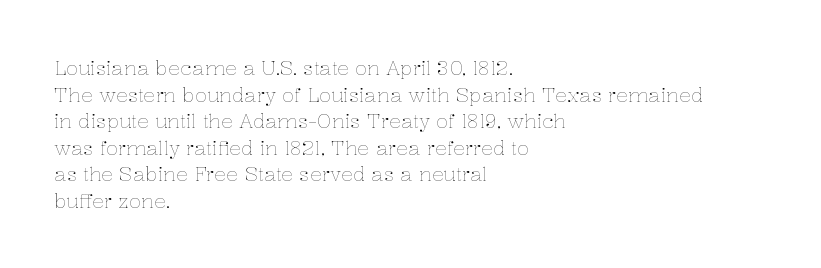
Does the copy run flush right? No — it runs flush left. The block of text has a typical density, with ordinary space between rows. This sample uses plain, unmodified letter spacing. The zone under the glyphs is completely vacant. A roman cut, with each character standing at attention. Stem width sits at or under what a default text font uses.
